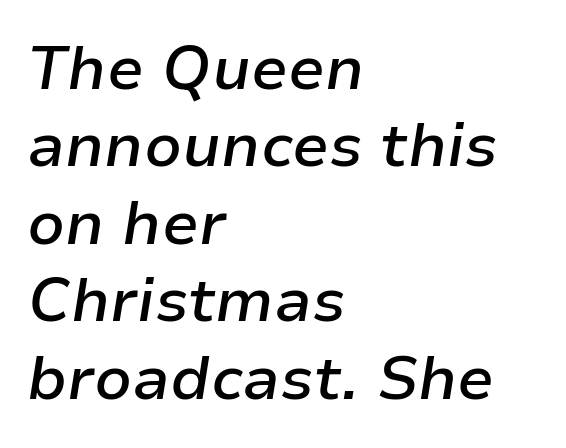
Q: Is the text bold? A: Semi-bold.
Q: Is the text italic (slanted)? A: Yes, it leans right by about 9 degrees.
Q: Is the text underlined? A: No.
Q: How is the paragraph aligned? A: Left-aligned.
Q: Is the spacing between letters normal or unusually wide? A: Normal.
Q: Is the spacing between lines tight, normal or loose? A: Normal.
Q: Width (condensed, normal, or wide)? A: Normal.
Q: Stroke contrast? A: Low.
Q: x-height? A: Medium.
Q: Monospaced? A: No.
